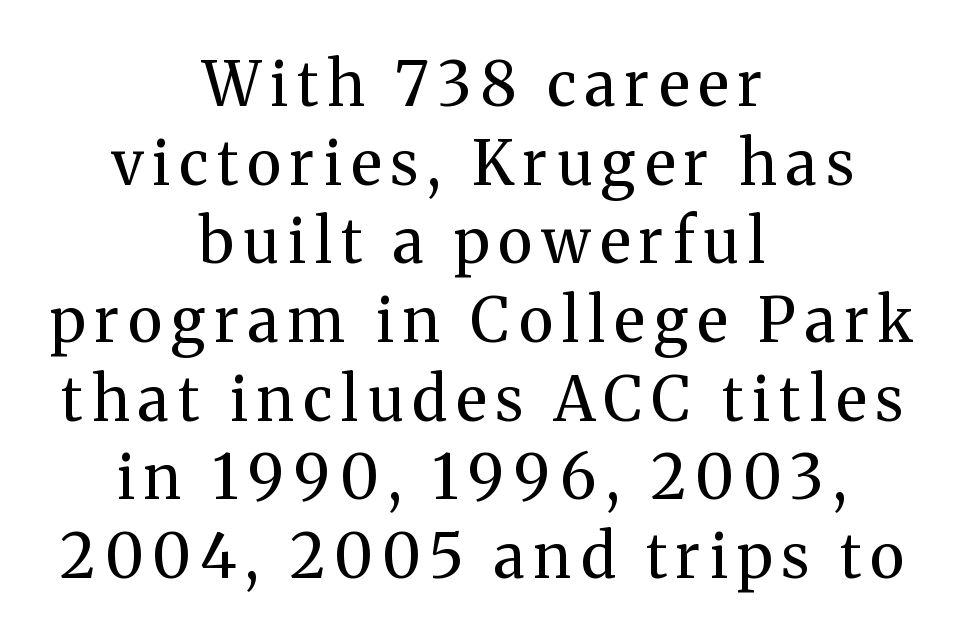
Q: Is the text bold? A: No.
Q: Is the text italic (slanted)? A: No, it is upright.
Q: Is the typeface a serif or a sans-serif typeface? A: Serif.
Q: Is the text underlined? A: No.
Q: How is the paragraph aligned? A: Centered.
Q: Is the spacing between lines tight, normal or loose? A: Normal.
Q: Width (condensed, normal, or wide)? A: Normal.
Q: Stroke contrast? A: Medium.
Q: x-height? A: Medium.
Q: Monospaced? A: No.
